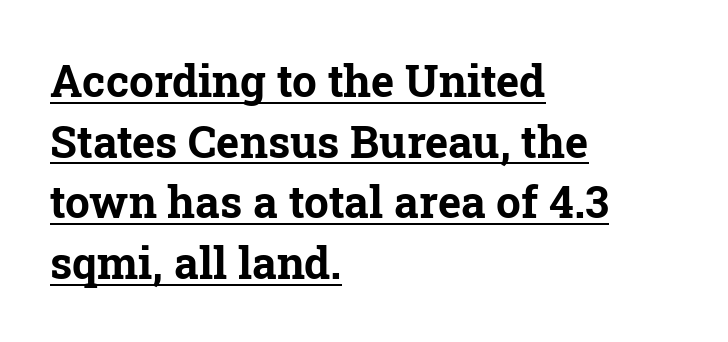
Alignment: flush left. Notice how the stems are strictly vertical — no italics here. Think of a printed novel: that variable character pitch is what you see here. Regarding serifs, this sample has them.
